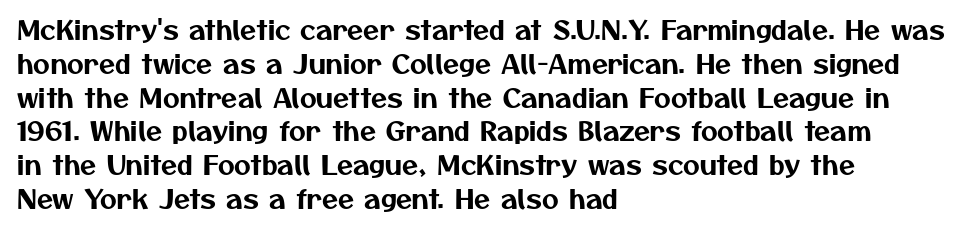
The image shows 26 px text type; set left-aligned, normal line spacing (1.3x), normal letter spacing, not underlined.
